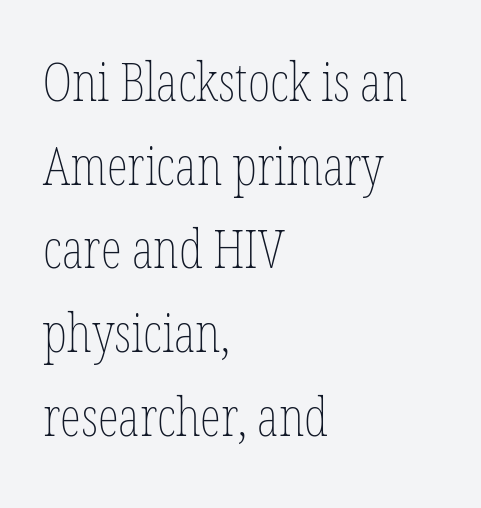
Leading matches the norm, producing a regular column. Compared with a centered layout, this one pins lines to the left instead. Every stem runs plumb, perpendicular to the baseline. Is the stroke heavy? The answer is a plain regular-or-lighter. The rendering uses natural spacing where letterforms have individual widths. Just letters on the line, the space beneath them empty.
